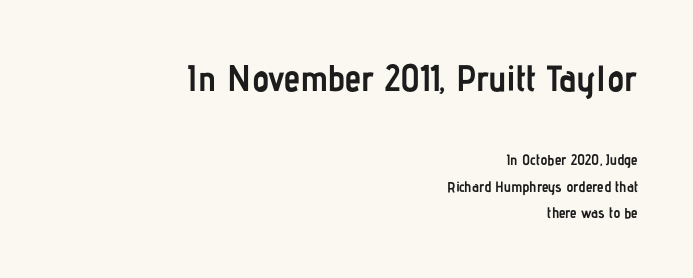
Q: Is the text bold? A: Yes.
Q: Is the text italic (slanted)? A: No, it is upright.
Q: Is the typeface a serif or a sans-serif typeface? A: Sans-serif.
Q: Is the text underlined? A: No.
Q: How is the paragraph aligned? A: Right-aligned.
Q: Is the spacing between letters normal or unusually wide? A: Normal.
Q: Which block of text is set in a larger size, the first (top) or the second (bottom)? A: The first (top) one.
Q: Width (condensed, normal, or wide)? A: Condensed.
Q: Stroke contrast? A: Low.
Q: x-height? A: Medium.
Q: Monospaced? A: No.
